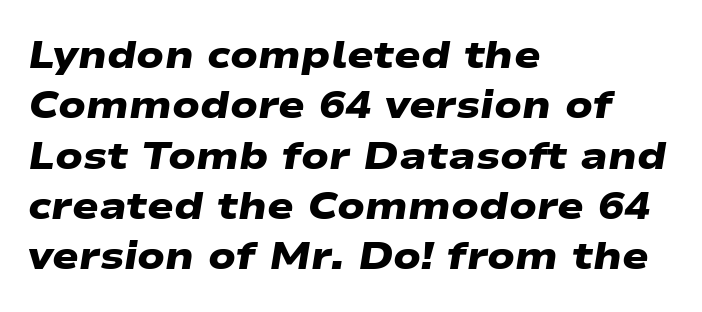
Q: Is the text bold? A: Yes.
Q: Is the typeface a serif or a sans-serif typeface? A: Sans-serif.
Q: Is the text underlined? A: No.
Q: How is the paragraph aligned? A: Left-aligned.
Q: Is the spacing between letters normal or unusually wide? A: Normal.
Q: Is the spacing between lines tight, normal or loose? A: Normal.
Q: Width (condensed, normal, or wide)? A: Wide.
Q: Stroke contrast? A: Low.
Q: x-height? A: Medium.
Q: Monospaced? A: No.
